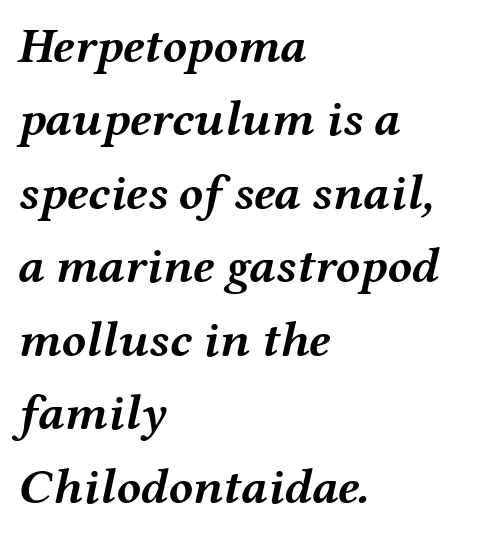
The image shows 50 px semibold, wide type, italic (leaning right); set left-aligned, normal line spacing (1.47x), normal letter spacing, not underlined; medium stroke contrast and a medium x-height.
